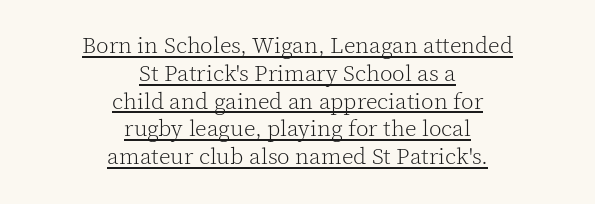
The image shows 23 px text type, upright; set centered, line spacing 1.21x, normal letter spacing, underlined.
